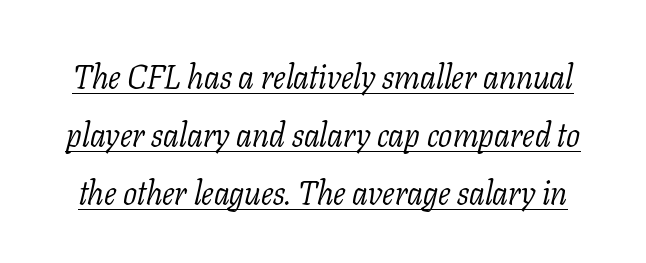
Q: Is the text bold? A: No.
Q: Is the text italic (slanted)? A: Yes, it leans right by about 11 degrees.
Q: Is the typeface a serif or a sans-serif typeface? A: Serif.
Q: Is the text underlined? A: Yes.
Q: Is the spacing between letters normal or unusually wide? A: Normal.
Q: Width (condensed, normal, or wide)? A: Normal.
Q: Stroke contrast? A: Low.
Q: x-height? A: Medium.
Q: Monospaced? A: No.
